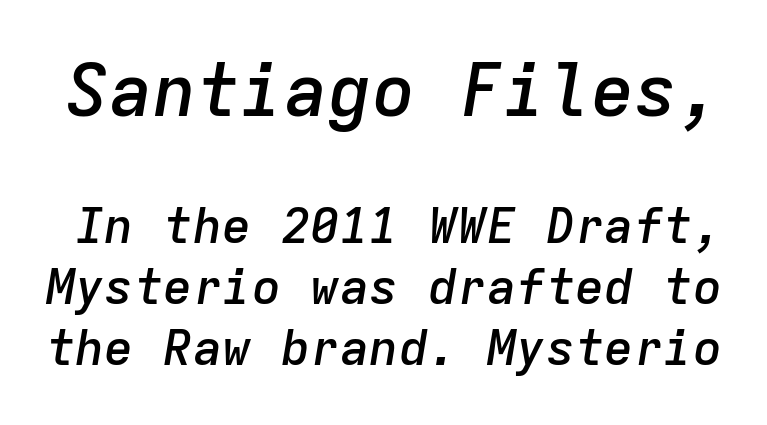
The image shows 73 px semibold type, italic (leaning right), monospaced; set normal line spacing (1.25x), normal letter spacing, not underlined; the first (top) block is 1.49x larger; low stroke contrast and a medium x-height.
